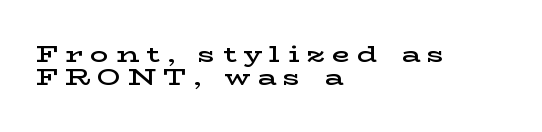
The image shows 23 px text type, upright; set left-aligned, tight line spacing (1.01x), unusually wide letter spacing (+0.32 em), not underlined.
